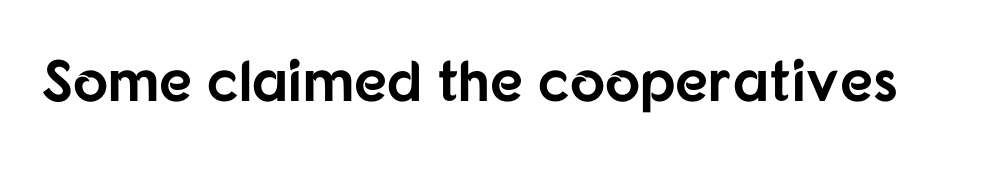
The image shows 58 px bold sans-serif type, upright; set normal letter spacing, not underlined; low stroke contrast and a medium x-height.
